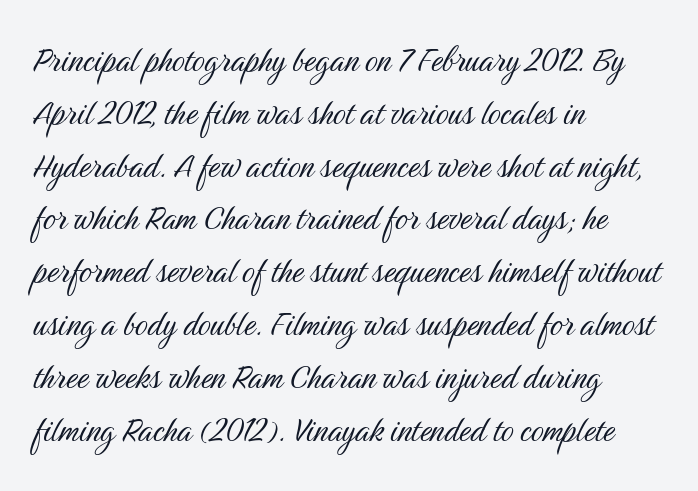
Q: Is the text bold? A: No.
Q: Is the text italic (slanted)? A: Yes.
Q: Is the typeface a serif or a sans-serif typeface? A: Sans-serif.
Q: Is the text underlined? A: No.
Q: How is the paragraph aligned? A: Left-aligned.
Q: Is the spacing between letters normal or unusually wide? A: Normal.
Q: Is the spacing between lines tight, normal or loose? A: Normal.
Q: Width (condensed, normal, or wide)? A: Condensed.
Q: Stroke contrast? A: Medium.
Q: x-height? A: Medium.
Q: Monospaced? A: No.
